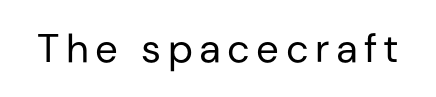
The image shows 40 px regular-weight sans-serif type, upright; set not underlined; low stroke contrast and a medium x-height.
